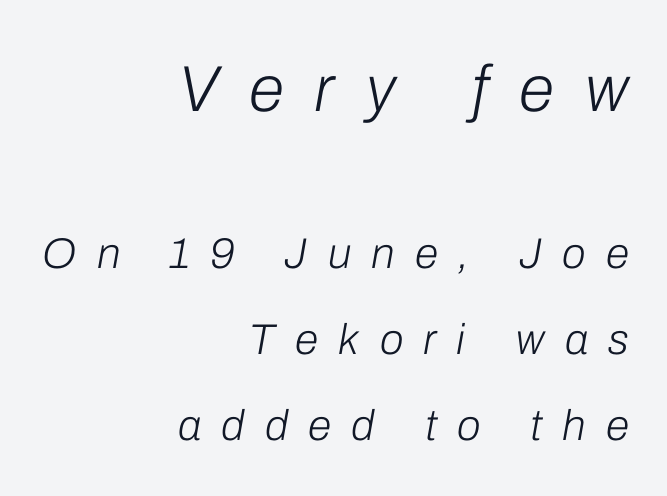
The image shows 65 px light type, italic (leaning right); set right-aligned, loose line spacing (2.0x), unusually wide letter spacing (+0.47 em), not underlined; the first (top) block is 1.51x larger; low stroke contrast and a medium x-height.
